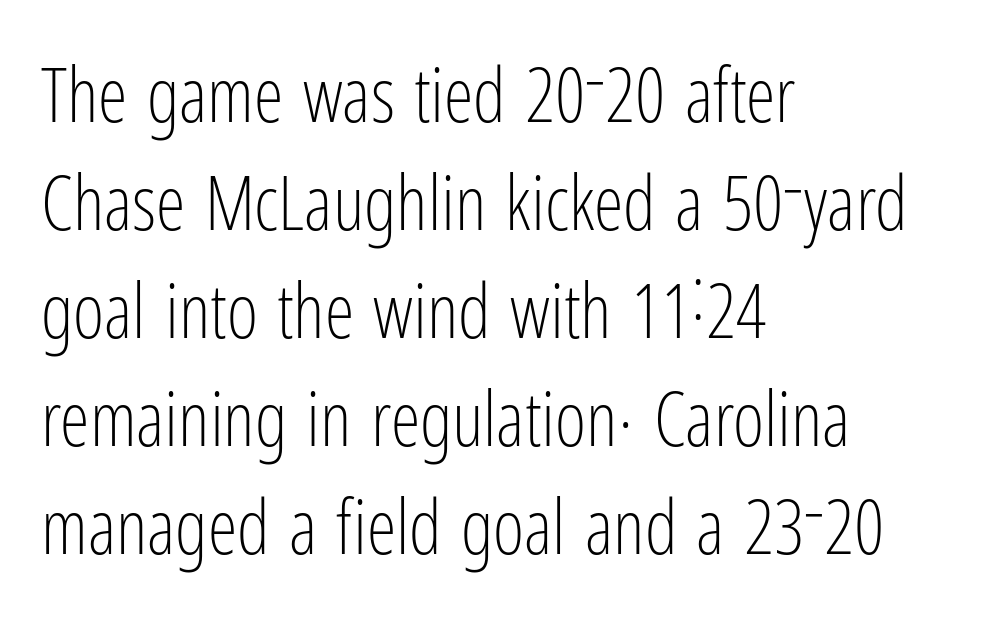
Notice how the stems are strictly vertical — no italics here. Words float on clear page, feet unadorned. Notice how descenders clear the ascenders below comfortably — that's standard leading. Character widths vary here, with narrow letters taking less room than wide ones. The face used here is rendered with its standard letterfit.
